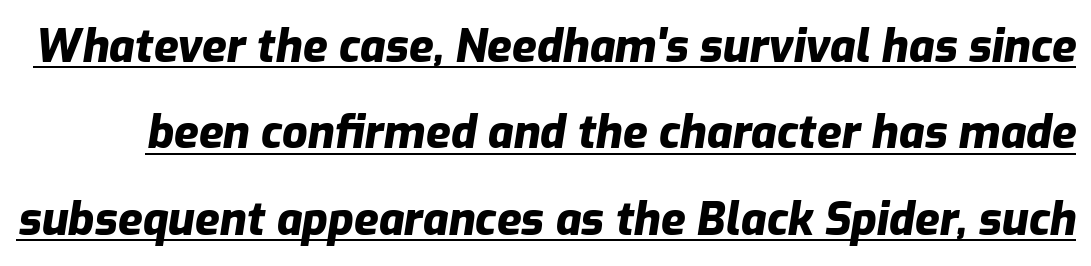
Q: Is the text bold? A: Yes.
Q: Is the text italic (slanted)? A: Yes, it leans right by about 9 degrees.
Q: Is the text underlined? A: Yes.
Q: Is the spacing between letters normal or unusually wide? A: Normal.
Q: Is the spacing between lines tight, normal or loose? A: Loose.
Q: Width (condensed, normal, or wide)? A: Normal.
Q: Stroke contrast? A: Low.
Q: x-height? A: Medium.
Q: Monospaced? A: No.
